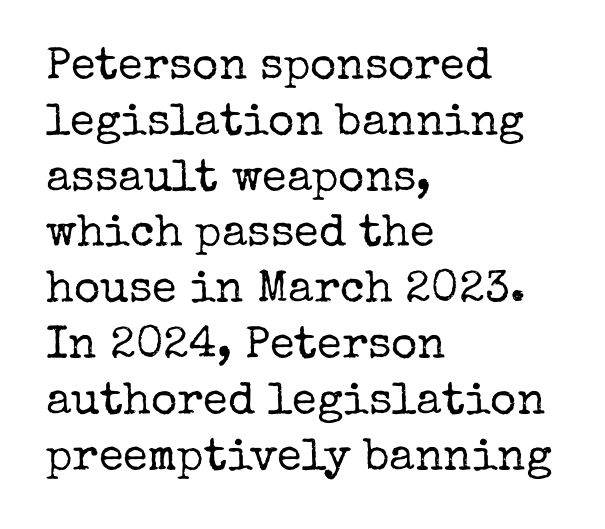
Q: Is the text bold? A: No.
Q: Is the text italic (slanted)? A: No, it is upright.
Q: Is the typeface a serif or a sans-serif typeface? A: Serif.
Q: Is the text underlined? A: No.
Q: How is the paragraph aligned? A: Left-aligned.
Q: Is the spacing between letters normal or unusually wide? A: Normal.
Q: Width (condensed, normal, or wide)? A: Normal.
Q: Stroke contrast? A: Low.
Q: x-height? A: Medium.
Q: Monospaced? A: No.
